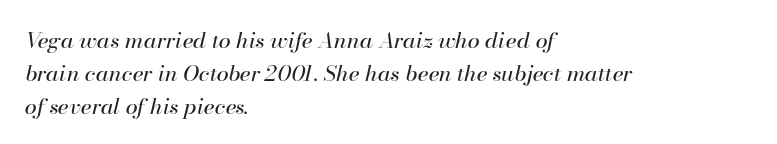
{"italic": "yes", "lean": "right", "slant_degrees": 13, "bold": "no", "underline": "no", "align": "left", "line_spacing": "normal", "line_spacing_ratio": 1.49, "letter_spacing": "normal", "letter_spacing_em": 0.0, "glyph_px": 22}
